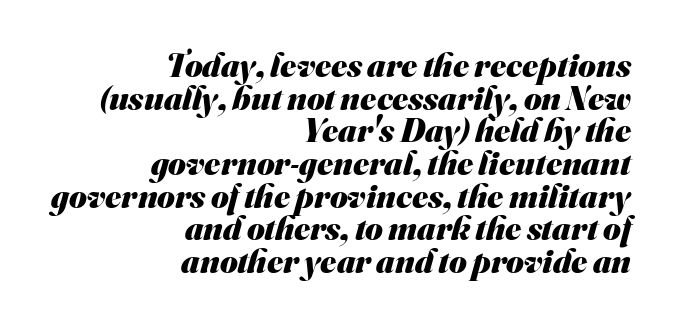
The image shows 34 px heavy sans-serif type; set right-aligned, tight line spacing (0.96x), normal letter spacing, not underlined; medium stroke contrast and a small x-height.
